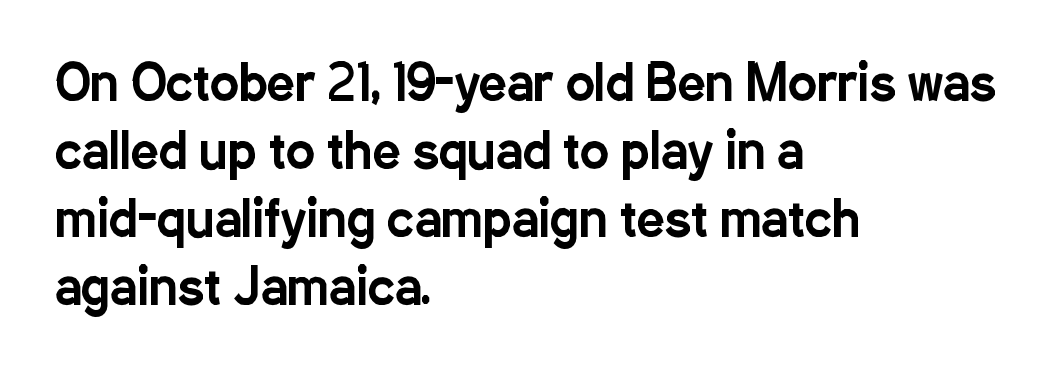
The image shows 49 px condensed sans-serif type, upright; set left-aligned, normal line spacing (1.39x), normal letter spacing, not underlined; low stroke contrast and a medium x-height.
